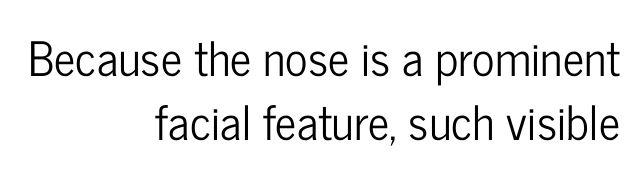
Typeset ragged left — the right edge is the straight one. Glyph-to-glyph distance matches everyday printed text. Vertically, the passage feels balanced, rows spaced as you'd expect. Quick note: underline off. This sample has the flowing, uneven cadence of proportional lettering.
